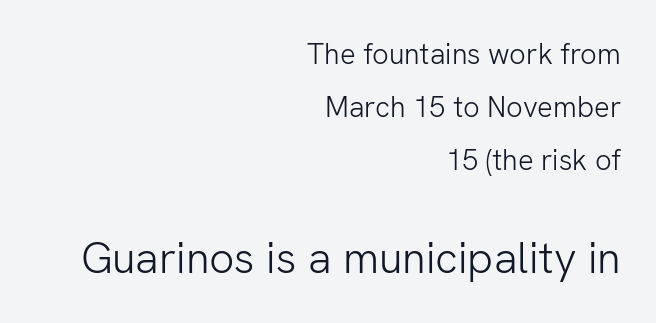
Each row of text sits above clean, open space. Is there any slant? The stems are plumb. Layout note: lines flush right. Here the designer chose a conventional face with non-uniform glyph widths.
